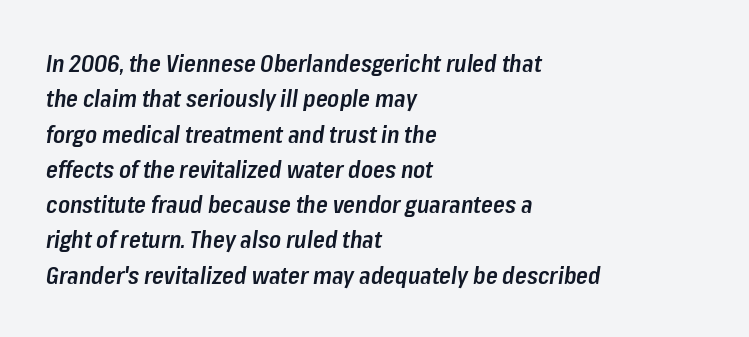
{"italic": "yes", "lean": "right", "slant_degrees": 8, "bold": "semi", "underline": "no", "align": "left", "line_spacing": "normal", "line_spacing_ratio": 1.47, "letter_spacing": "normal", "letter_spacing_em": 0.0, "glyph_px": 24}
